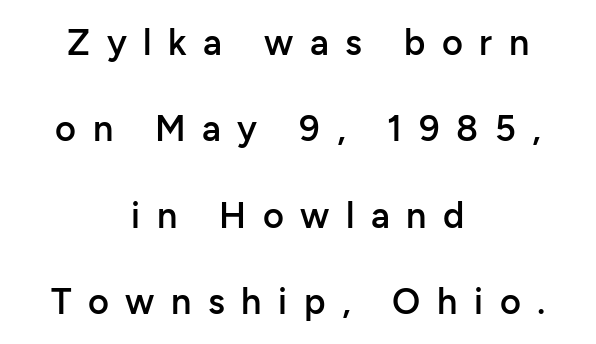
The image shows 36 px semibold sans-serif type, upright; set centered, loose line spacing (2.4x), unusually wide letter spacing (+0.46 em), not underlined; low stroke contrast and a medium x-height.
